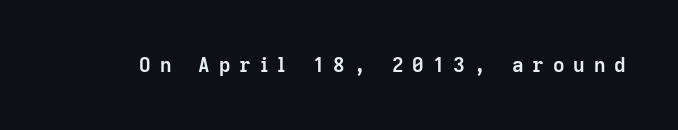
The image shows 20 px bold type, upright; set unusually wide letter spacing (+0.45 em), not underlined.
